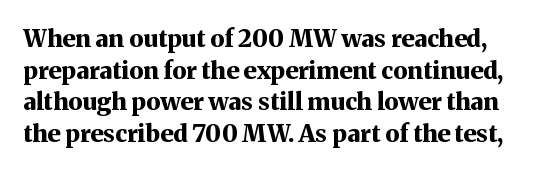
The image shows 24 px bold type, upright; set normal line spacing (1.32x), normal letter spacing, not underlined.
